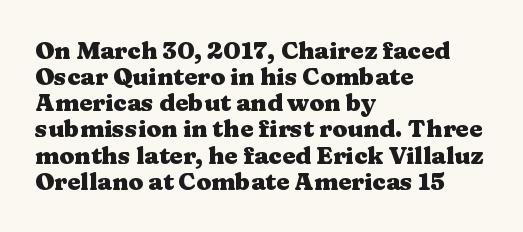
Heft: maximum for text — a bold. The letters stand straight up with perfectly vertical stems. You could barely slide anything between these rows. In terms of letterspacing, this is plain default setting.
